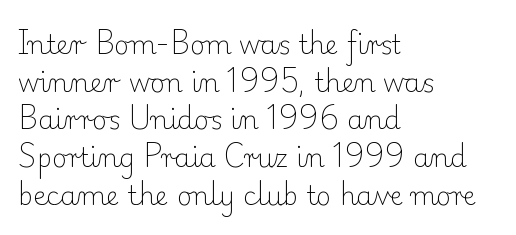
{"italic": "no", "bold": "no", "underline": "no", "align": "left", "line_spacing": "normal", "line_spacing_ratio": 1.45, "letter_spacing": "normal", "letter_spacing_em": 0.0, "glyph_px": 26}
